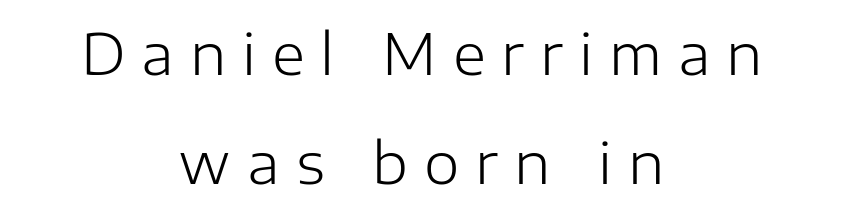
Q: Is the text bold? A: No.
Q: Is the text italic (slanted)? A: No, it is upright.
Q: Is the typeface a serif or a sans-serif typeface? A: Sans-serif.
Q: Is the text underlined? A: No.
Q: How is the paragraph aligned? A: Centered.
Q: Is the spacing between letters normal or unusually wide? A: Unusually wide.
Q: Is the spacing between lines tight, normal or loose? A: Loose.
Q: Width (condensed, normal, or wide)? A: Normal.
Q: Stroke contrast? A: Low.
Q: x-height? A: Medium.
Q: Monospaced? A: No.
